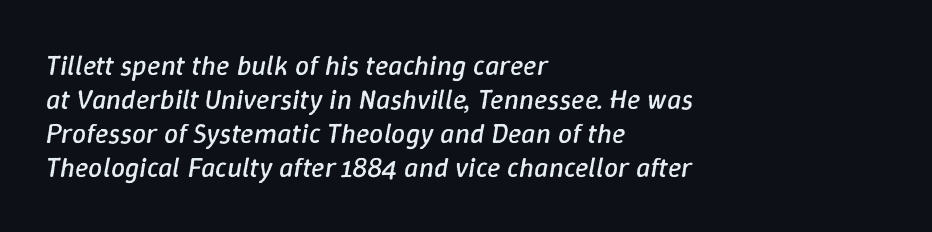
{"italic": "yes", "lean": "right", "slant_degrees": 9, "bold": "no", "weight": "regular", "width": "normal", "stroke_contrast": "low", "x_height": "medium", "monospaced": "no", "underline": "no", "align": "left", "line_spacing_ratio": 1.21, "letter_spacing": "normal", "letter_spacing_em": 0.0, "glyph_px": 28}
